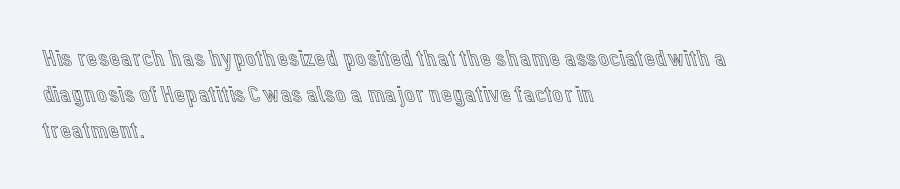
{"underline": "no", "align": "left", "line_spacing": "normal", "line_spacing_ratio": 1.49, "letter_spacing": "normal", "letter_spacing_em": 0.0, "glyph_px": 24}
